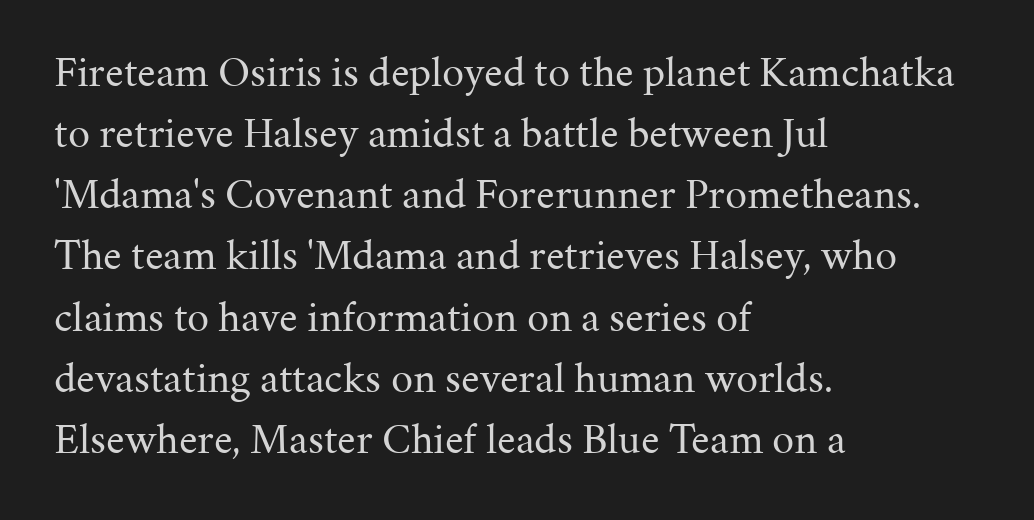
Q: Is the text bold? A: No.
Q: Is the text italic (slanted)? A: No, it is upright.
Q: Is the typeface a serif or a sans-serif typeface? A: Serif.
Q: Is the text underlined? A: No.
Q: How is the paragraph aligned? A: Left-aligned.
Q: Is the spacing between letters normal or unusually wide? A: Normal.
Q: Is the spacing between lines tight, normal or loose? A: Normal.
Q: Width (condensed, normal, or wide)? A: Normal.
Q: Stroke contrast? A: Medium.
Q: x-height? A: Medium.
Q: Monospaced? A: No.
